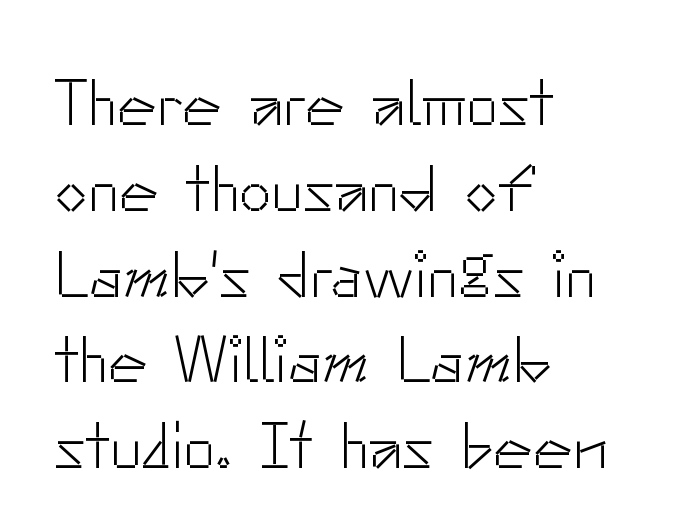
{"serif": "no", "italic": "no", "bold": "no", "weight": "light", "width": "normal", "stroke_contrast": "low", "x_height": "small", "monospaced": "no", "underline": "no", "align": "left", "line_spacing": "normal", "line_spacing_ratio": 1.3, "letter_spacing": "normal", "letter_spacing_em": 0.0, "glyph_px": 66}
